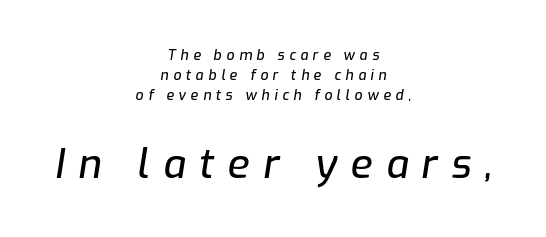
Observe the wide spacing: letters keep a clear distance from each other. This sample has the flowing, uneven cadence of proportional lettering. Block two is the big one; block one sits smaller above it. The compositor balanced each line on the midline. Posture: slanted.
